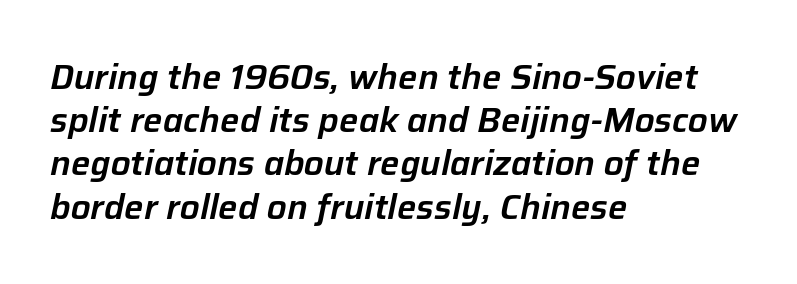
{"italic": "yes", "lean": "right", "slant_degrees": 12, "width": "normal", "stroke_contrast": "low", "x_height": "medium", "monospaced": "no", "underline": "no", "align": "left", "line_spacing": "normal", "line_spacing_ratio": 1.27, "letter_spacing": "normal", "letter_spacing_em": 0.0, "glyph_px": 34}
